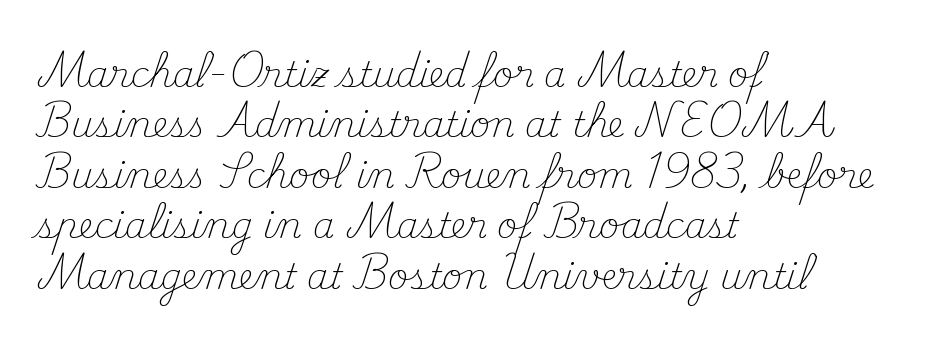
{"serif": "yes", "bold": "no", "weight": "light", "width": "normal", "stroke_contrast": "medium", "x_height": "small", "monospaced": "no", "underline": "no", "align": "left", "line_spacing": "normal", "line_spacing_ratio": 1.44, "letter_spacing": "normal", "letter_spacing_em": 0.0, "glyph_px": 35}
